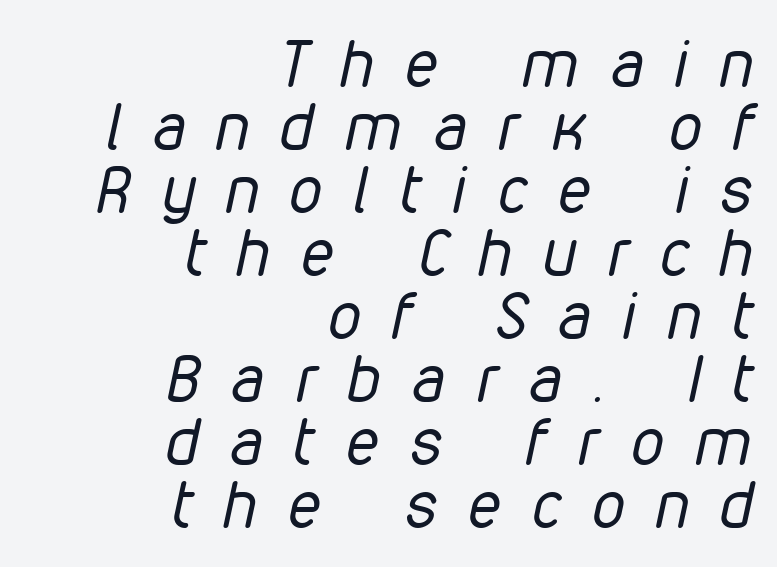
{"italic": "yes", "lean": "right", "slant_degrees": 12, "bold": "no", "weight": "regular", "width": "condensed", "stroke_contrast": "low", "x_height": "medium", "monospaced": "no", "underline": "no", "align": "right", "line_spacing": "tight", "line_spacing_ratio": 0.97, "letter_spacing": "wide", "letter_spacing_em": 0.49, "glyph_px": 65}
